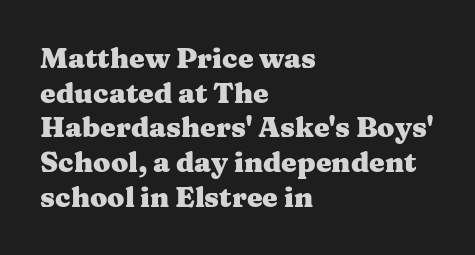
Q: Is the text bold? A: Yes.
Q: Is the text italic (slanted)? A: No, it is upright.
Q: Is the typeface a serif or a sans-serif typeface? A: Serif.
Q: Is the text underlined? A: No.
Q: How is the paragraph aligned? A: Left-aligned.
Q: Is the spacing between letters normal or unusually wide? A: Normal.
Q: Width (condensed, normal, or wide)? A: Wide.
Q: Stroke contrast? A: Medium.
Q: x-height? A: Medium.
Q: Monospaced? A: No.
